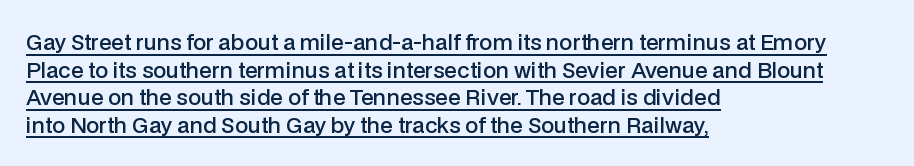
{"italic": "no", "bold": "semi", "underline": "yes", "align": "left", "line_spacing": "normal", "line_spacing_ratio": 1.31, "letter_spacing": "normal", "letter_spacing_em": 0.0, "glyph_px": 21}
